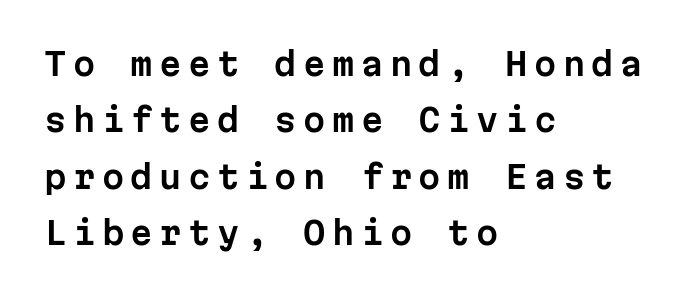
Q: Is the text italic (slanted)? A: No, it is upright.
Q: Is the typeface a serif or a sans-serif typeface? A: Sans-serif.
Q: Is the text underlined? A: No.
Q: How is the paragraph aligned? A: Left-aligned.
Q: Is the spacing between letters normal or unusually wide? A: Unusually wide.
Q: Width (condensed, normal, or wide)? A: Normal.
Q: Stroke contrast? A: Low.
Q: x-height? A: Medium.
Q: Monospaced? A: Yes.
